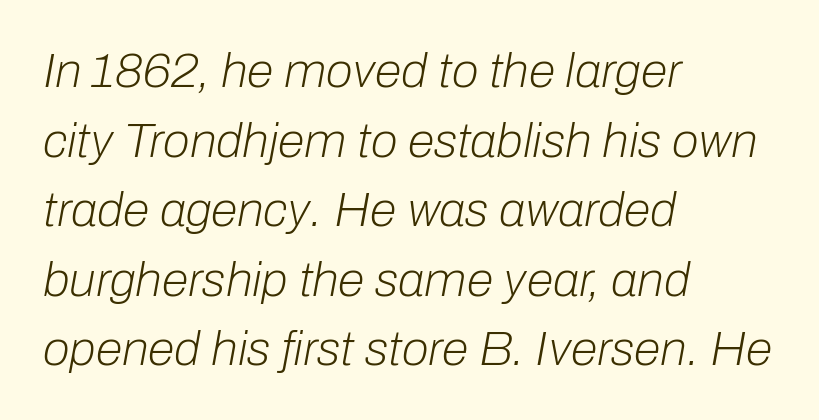
Q: Is the text bold? A: No.
Q: Is the text italic (slanted)? A: Yes, it leans right by about 10 degrees.
Q: Is the text underlined? A: No.
Q: How is the paragraph aligned? A: Left-aligned.
Q: Is the spacing between letters normal or unusually wide? A: Normal.
Q: Is the spacing between lines tight, normal or loose? A: Normal.
Q: Width (condensed, normal, or wide)? A: Normal.
Q: Stroke contrast? A: Low.
Q: x-height? A: Medium.
Q: Monospaced? A: No.
